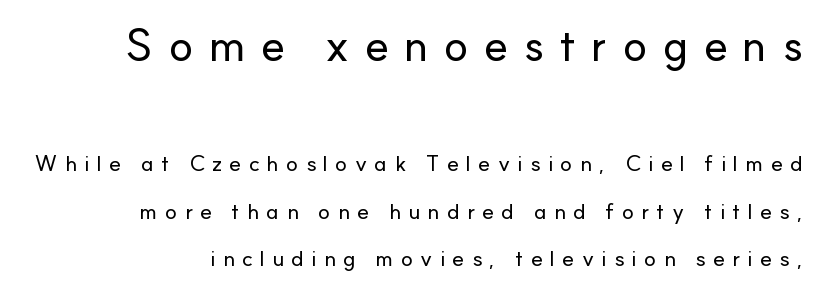
The image shows 45 px sans-serif type, upright; set right-aligned, loose line spacing (2.16x), unusually wide letter spacing (+0.33 em), not underlined; the first (top) block is 2.05x larger; low stroke contrast and a small x-height.
